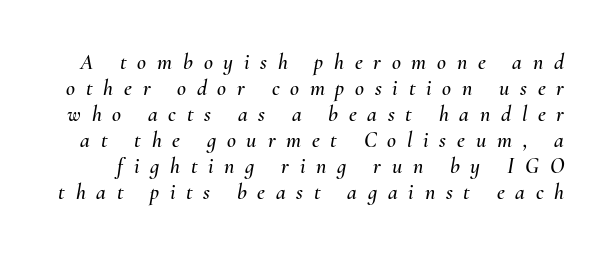
{"italic": "yes", "lean": "right", "slant_degrees": 10, "underline": "no", "line_spacing_ratio": 1.18, "letter_spacing": "wide", "letter_spacing_em": 0.49, "glyph_px": 22}
